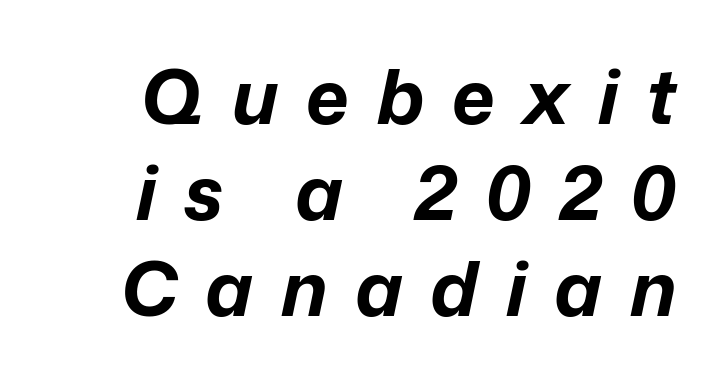
{"italic": "yes", "lean": "right", "slant_degrees": 12, "bold": "yes", "weight": "bold", "width": "normal", "stroke_contrast": "low", "x_height": "medium", "monospaced": "no", "underline": "no", "line_spacing": "normal", "line_spacing_ratio": 1.28, "letter_spacing": "wide", "letter_spacing_em": 0.37, "glyph_px": 75}
